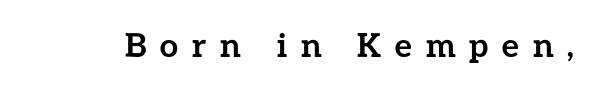
{"italic": "no", "bold": "yes", "weight": "semibold", "width": "normal", "stroke_contrast": "low", "x_height": "medium", "monospaced": "no", "underline": "no", "letter_spacing": "wide", "letter_spacing_em": 0.42, "glyph_px": 33}
